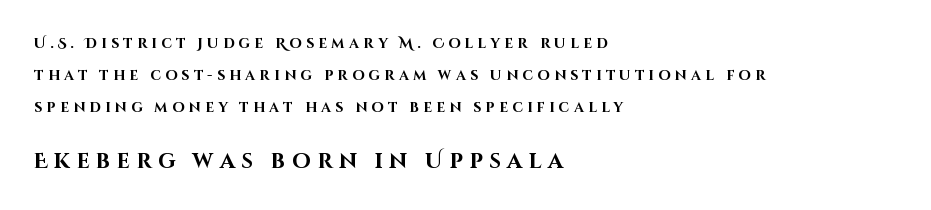
Q: Is the text bold? A: Yes.
Q: Is the text italic (slanted)? A: No, it is upright.
Q: Is the text underlined? A: No.
Q: How is the paragraph aligned? A: Left-aligned.
Q: Is the spacing between letters normal or unusually wide? A: Unusually wide.
Q: Is the spacing between lines tight, normal or loose? A: Loose.
Q: Which block of text is set in a larger size, the first (top) or the second (bottom)? A: The second (bottom) one.
